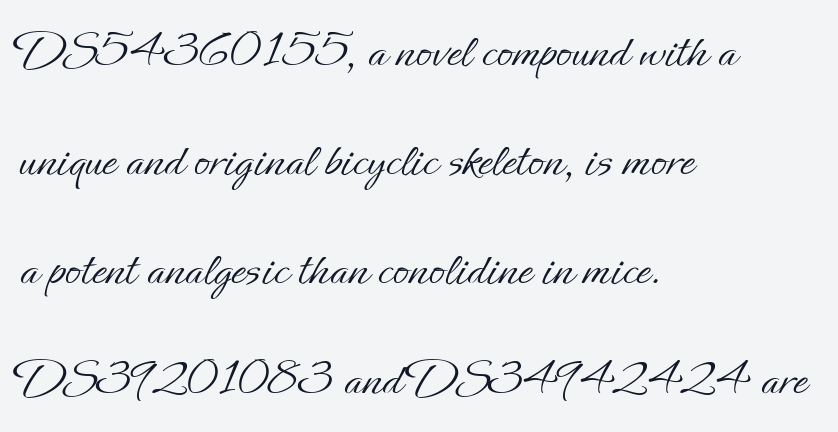
Q: Is the text bold? A: No.
Q: Is the text italic (slanted)? A: Yes.
Q: Is the text underlined? A: No.
Q: How is the paragraph aligned? A: Left-aligned.
Q: Is the spacing between letters normal or unusually wide? A: Normal.
Q: Is the spacing between lines tight, normal or loose? A: Loose.
Q: Width (condensed, normal, or wide)? A: Normal.
Q: Stroke contrast? A: Low.
Q: x-height? A: Small.
Q: Monospaced? A: No.
